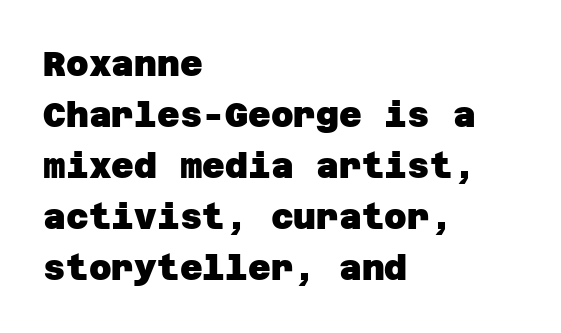
The image shows 35 px heavy sans-serif type; set left-aligned, normal line spacing (1.46x), normal letter spacing, not underlined; low stroke contrast and a large x-height.
